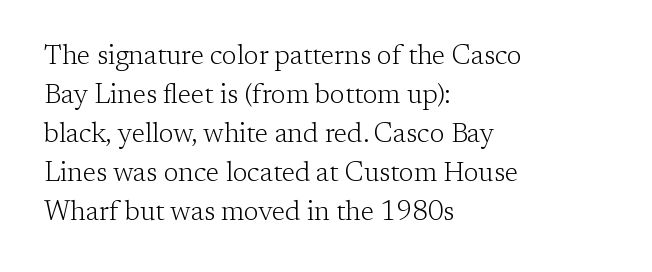
Nothing heavy about these letters — not bold at all. The block of text has a typical density, with ordinary space between rows. Posture: straight, roman, zero tilt. Quick note: underline off. The letterforms sit shoulder to shoulder at normal distance.
